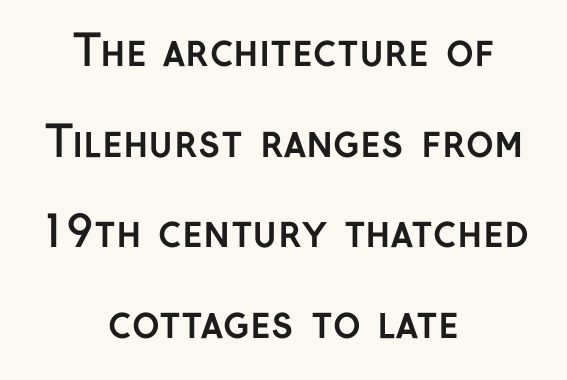
{"serif": "no", "italic": "no", "bold": "yes", "weight": "semibold", "width": "normal", "stroke_contrast": "low", "x_height": "medium", "monospaced": "no", "underline": "no", "align": "center", "line_spacing": "loose", "line_spacing_ratio": 2.16, "letter_spacing": "normal", "letter_spacing_em": 0.0, "glyph_px": 42}
